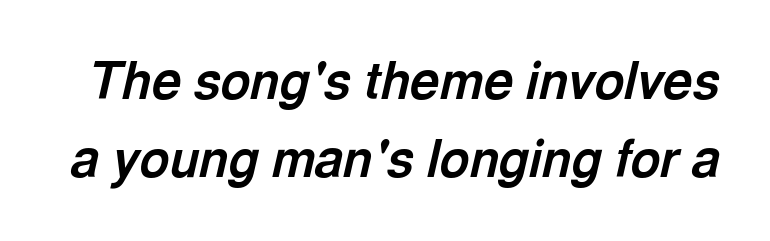
This sample has the flowing, uneven cadence of proportional lettering. The vertical gap from one line to the next is medium. Does extra space separate the letters? No, they use regular spacing. Any mark beneath the type? The region is blank.
